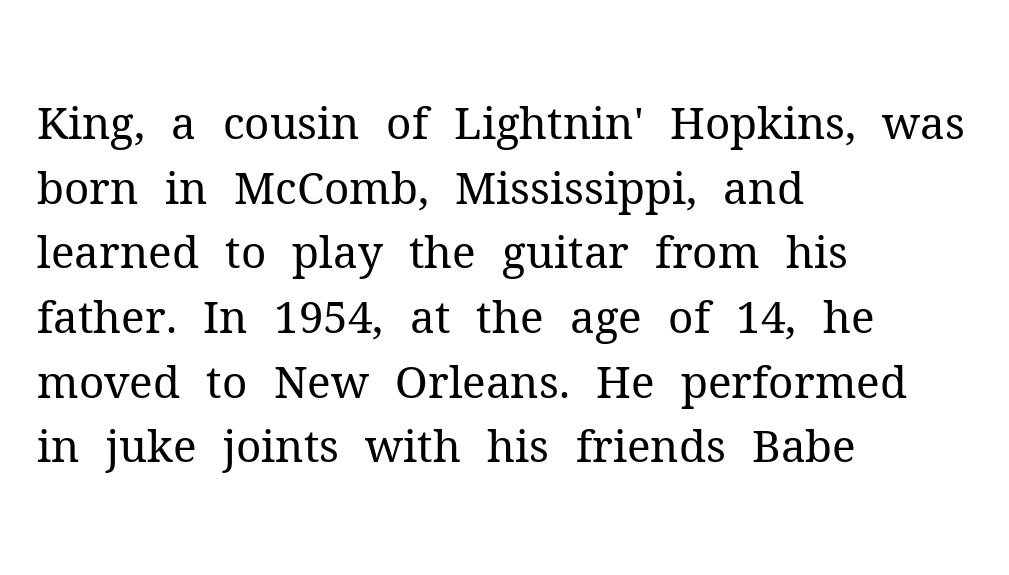
The image shows 44 px regular-weight serif type, upright; set left-aligned, normal line spacing (1.47x), normal letter spacing, not underlined; medium stroke contrast and a medium x-height.
